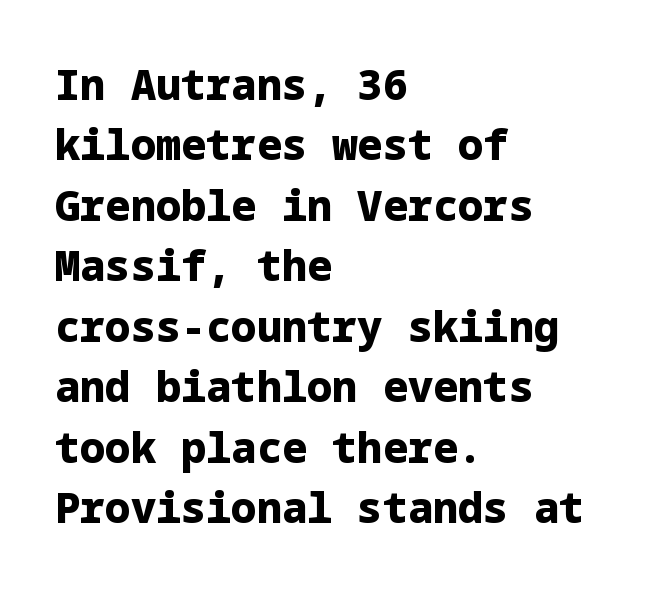
Q: Is the text bold? A: Yes.
Q: Is the text italic (slanted)? A: No, it is upright.
Q: Is the typeface a serif or a sans-serif typeface? A: Sans-serif.
Q: Is the text underlined? A: No.
Q: How is the paragraph aligned? A: Left-aligned.
Q: Is the spacing between letters normal or unusually wide? A: Normal.
Q: Is the spacing between lines tight, normal or loose? A: Normal.
Q: Width (condensed, normal, or wide)? A: Normal.
Q: Stroke contrast? A: Low.
Q: x-height? A: Medium.
